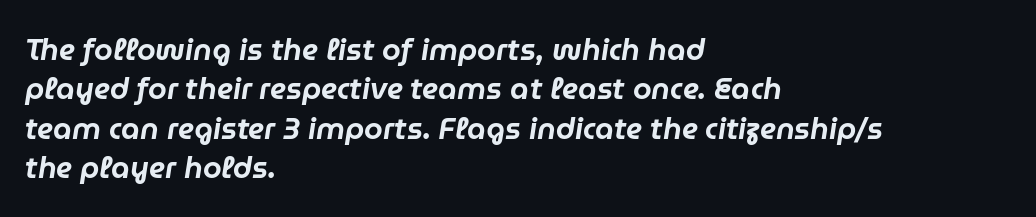
{"italic": "yes", "lean": "right", "slant_degrees": 9, "width": "normal", "stroke_contrast": "low", "x_height": "medium", "monospaced": "no", "underline": "no", "align": "left", "line_spacing": "normal", "line_spacing_ratio": 1.31, "letter_spacing": "normal", "letter_spacing_em": 0.0, "glyph_px": 30}
